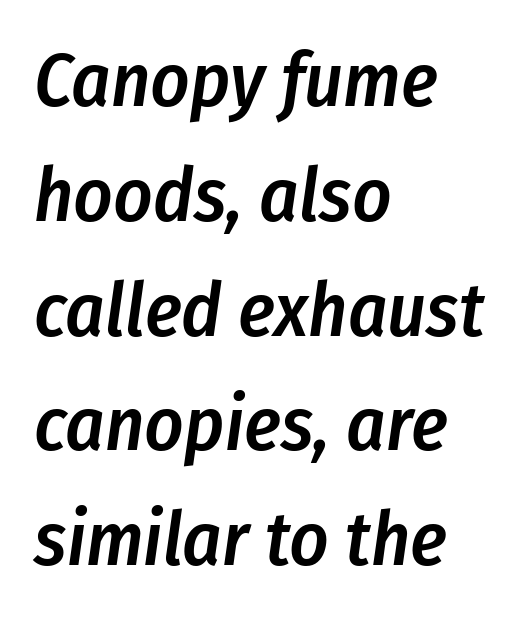
Q: Is the text bold? A: Semi-bold.
Q: Is the text italic (slanted)? A: Yes, it leans right by about 8 degrees.
Q: Is the text underlined? A: No.
Q: How is the paragraph aligned? A: Left-aligned.
Q: Is the spacing between letters normal or unusually wide? A: Normal.
Q: Is the spacing between lines tight, normal or loose? A: Normal.
Q: Width (condensed, normal, or wide)? A: Condensed.
Q: Stroke contrast? A: Low.
Q: x-height? A: Medium.
Q: Monospaced? A: No.
